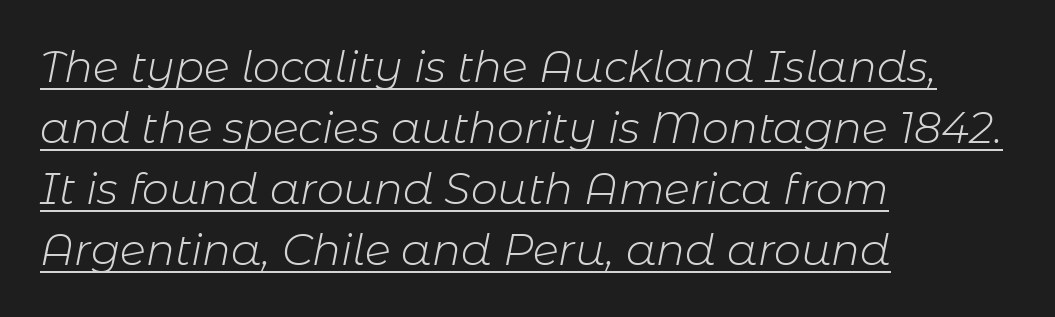
The passage shown is typed in a proportional face where columns would drift. Posture: slanted. In CSS terms this would be text-align: left. The sample's only ornament is a line tracing under the words.
